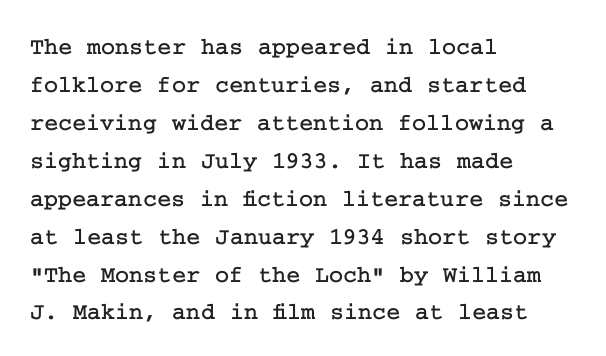
The specimen omits any rule beneath the text block's lines. Alignment: flush left. Italic? Not at all — the glyphs are vertical. The lines sit at an ordinary, default distance from one another. You could call the tracking neutral — neither tight nor loose.
